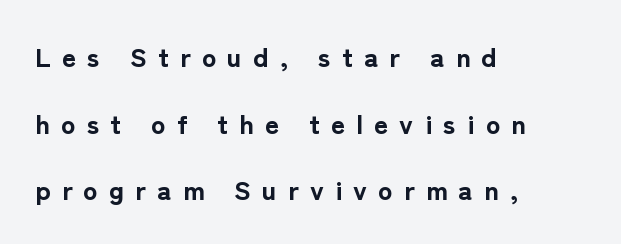
These lines stand farther apart than default settings would place them. Left-aligned paragraph, ragged on the right. Heft: maximum for text — a bold. Vertical strokes here are truly vertical. Look at the tracking — it's clearly loosened, letters drifting apart.
